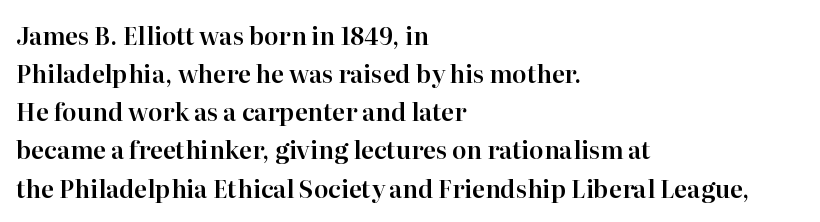
A normal amount of white space separates one row of letters from the next. In terms of letterspacing, this is plain default setting. Quick note: not italic, upright. Only glyphs here, with clear space below each row. Horizontally, the lines are justified to the leading edge only.
